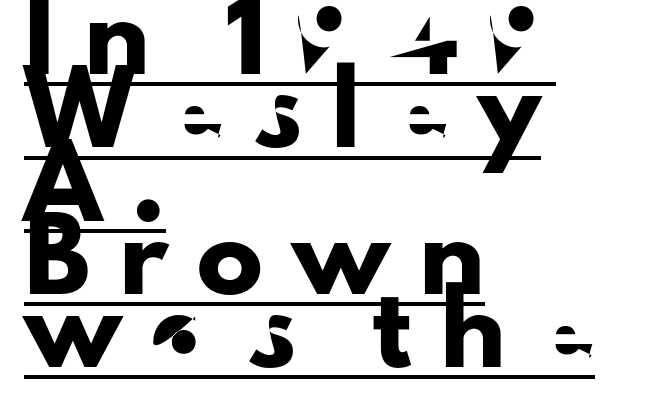
The image shows 66 px sans-serif type, upright; set left-aligned, tight line spacing (1.11x), unusually wide letter spacing (+0.44 em), underlined; low stroke contrast and a small x-height.
